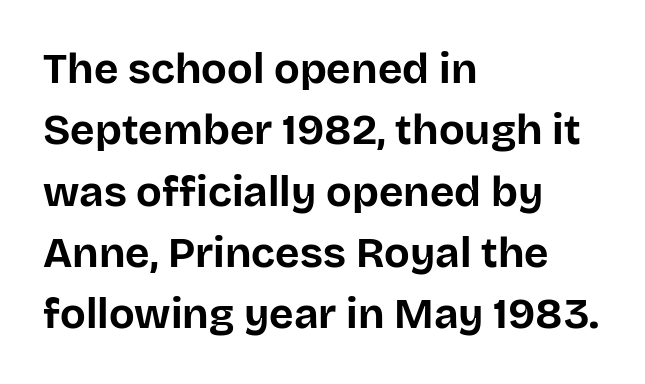
The image shows 42 px bold sans-serif type, upright; set left-aligned, normal line spacing (1.46x), normal letter spacing, not underlined; low stroke contrast and a large x-height.
